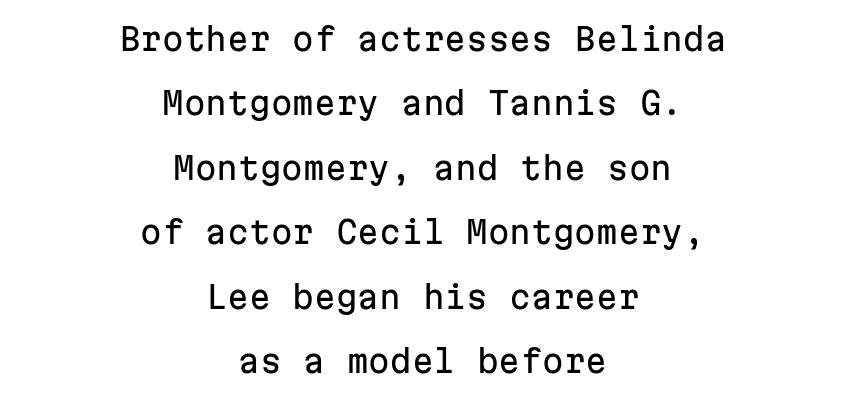
{"serif": "no", "italic": "no", "width": "normal", "stroke_contrast": "low", "x_height": "medium", "monospaced": "yes", "underline": "no", "align": "center", "line_spacing": "loose", "line_spacing_ratio": 2.08, "letter_spacing": "normal", "letter_spacing_em": 0.0, "glyph_px": 31}
